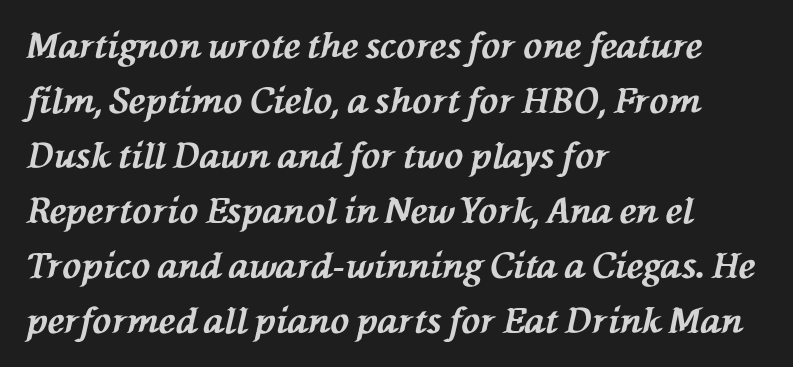
The passage is arranged the way most books set body copy — flush left. Underlining? Definitely not there. Horizontal bands of white between lines are of average thickness. Characters follow at the spacing the type designer built in. A full-strength bold gives these letters their thick strokes. Here the designer chose a conventional face with non-uniform glyph widths.
